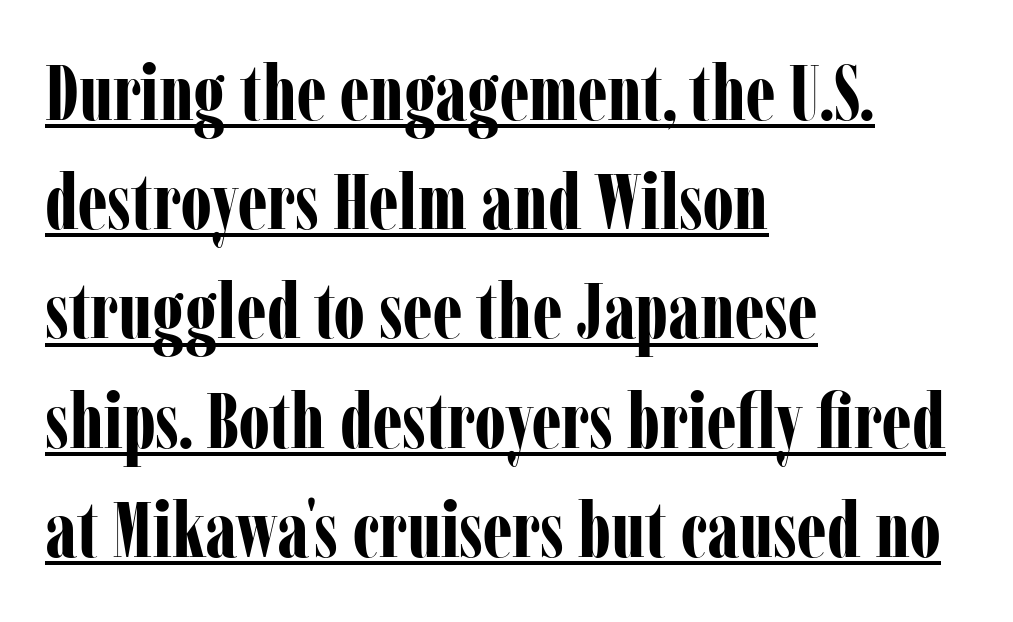
The image shows 78 px bold, condensed serif type, upright; set left-aligned, normal line spacing (1.4x), normal letter spacing, underlined; low stroke contrast and a medium x-height.
